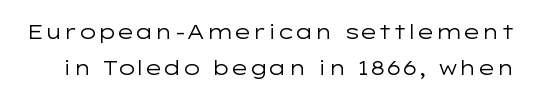
Q: Is the text bold? A: No.
Q: Is the text italic (slanted)? A: No, it is upright.
Q: Is the text underlined? A: No.
Q: Is the spacing between letters normal or unusually wide? A: Normal.
